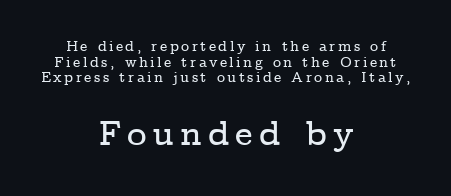
Q: Is the text italic (slanted)? A: No, it is upright.
Q: Is the typeface a serif or a sans-serif typeface? A: Serif.
Q: Is the text underlined? A: No.
Q: How is the paragraph aligned? A: Centered.
Q: Is the spacing between lines tight, normal or loose? A: Tight.
Q: Which block of text is set in a larger size, the first (top) or the second (bottom)? A: The second (bottom) one.
Q: Width (condensed, normal, or wide)? A: Wide.
Q: Stroke contrast? A: Low.
Q: x-height? A: Medium.
Q: Monospaced? A: No.
